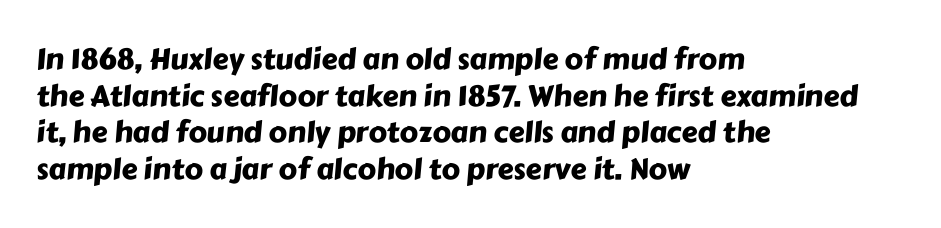
Q: Is the typeface a serif or a sans-serif typeface? A: Sans-serif.
Q: Is the text underlined? A: No.
Q: How is the paragraph aligned? A: Left-aligned.
Q: Is the spacing between letters normal or unusually wide? A: Normal.
Q: Is the spacing between lines tight, normal or loose? A: Normal.
Q: Width (condensed, normal, or wide)? A: Normal.
Q: Stroke contrast? A: Low.
Q: x-height? A: Medium.
Q: Monospaced? A: No.
